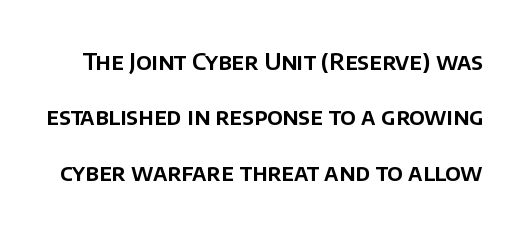
The image shows 23 px text type, upright; set loose line spacing (2.41x), normal letter spacing, not underlined.
